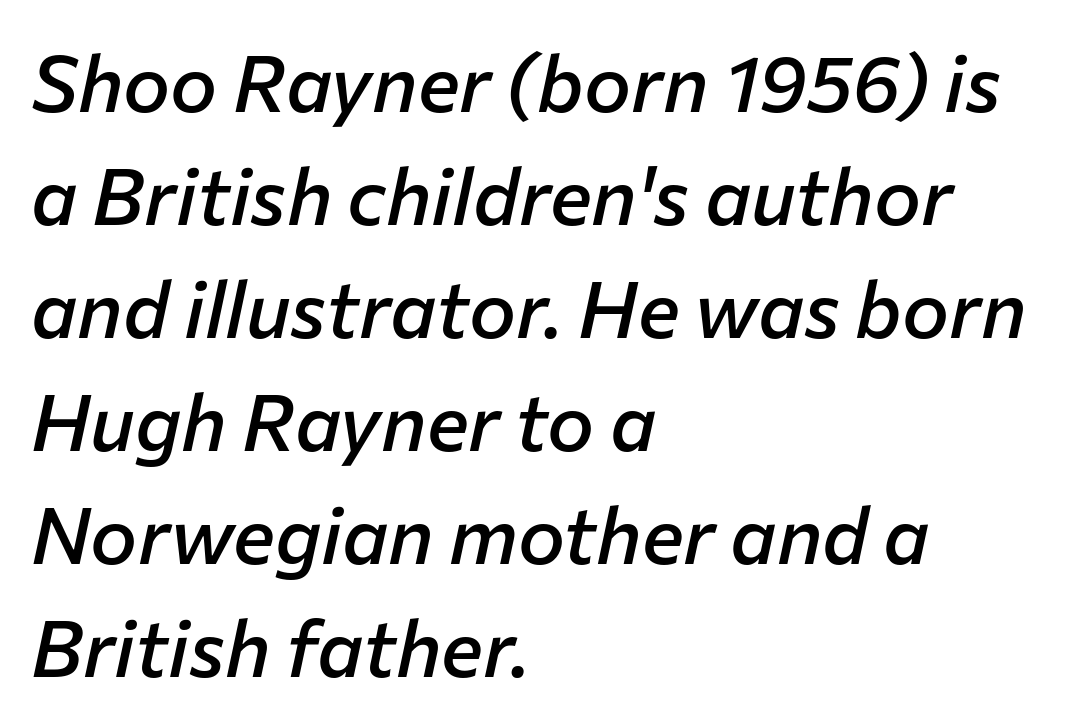
Q: Is the text bold? A: Semi-bold.
Q: Is the text italic (slanted)? A: Yes, it leans right by about 12 degrees.
Q: Is the text underlined? A: No.
Q: How is the paragraph aligned? A: Left-aligned.
Q: Is the spacing between letters normal or unusually wide? A: Normal.
Q: Is the spacing between lines tight, normal or loose? A: Normal.
Q: Width (condensed, normal, or wide)? A: Normal.
Q: Stroke contrast? A: Low.
Q: x-height? A: Medium.
Q: Monospaced? A: No.
